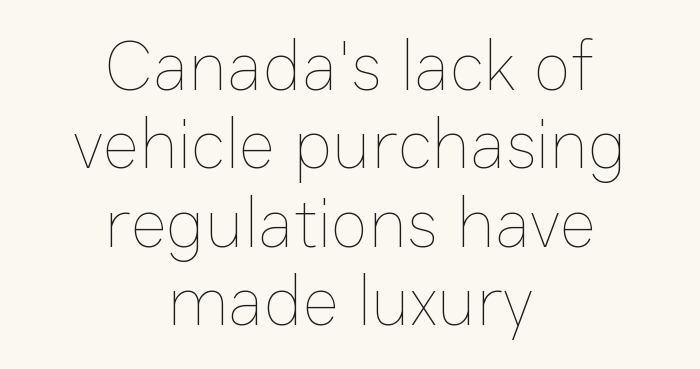
Q: Is the text bold? A: No.
Q: Is the text italic (slanted)? A: No, it is upright.
Q: Is the text underlined? A: No.
Q: How is the paragraph aligned? A: Centered.
Q: Is the spacing between letters normal or unusually wide? A: Normal.
Q: Is the spacing between lines tight, normal or loose? A: Tight.
Q: Width (condensed, normal, or wide)? A: Normal.
Q: Stroke contrast? A: Low.
Q: x-height? A: Medium.
Q: Monospaced? A: No.
